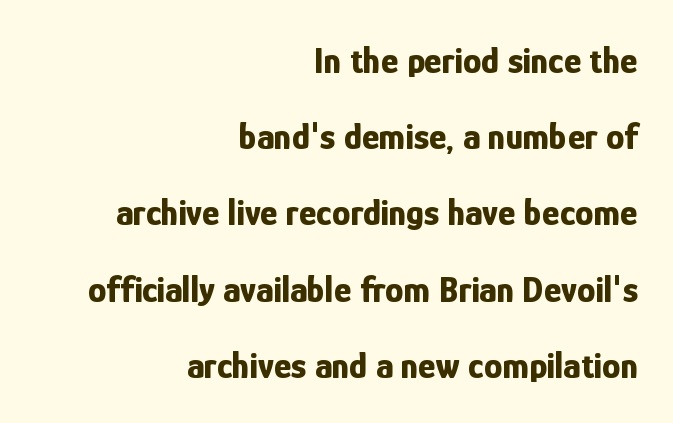
Quick note: interline space is abundant. Words float on clear page, feet unadorned. Notice how thick the strokes are: this is what a full bold looks like. Posture: upright roman. The text was rendered using a sans face with plain stroke endings. Think of a printed novel: that variable character pitch is what you see here.
